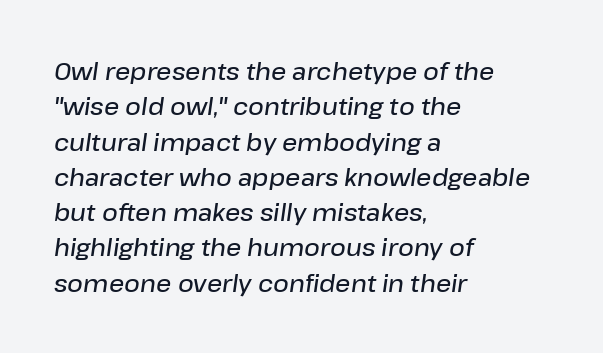
Here the glyphs are tracked normally, forming tight word shapes. The whole block is typeset with a tilt. A fair bit of extra ink — the face is semibold, not bold. Glance below the letters and you will spot only blank space. If you measured baseline to baseline, you'd find a middling distance. Is the block centered? No — it sits flush against the left margin.
